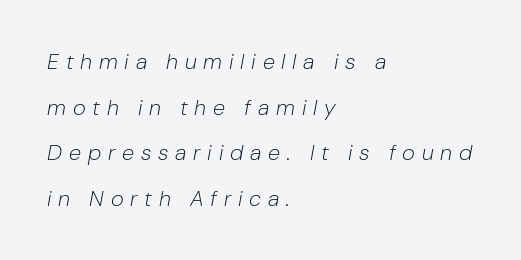
The image shows 22 px text type, italic (leaning right); set left-aligned, loose line spacing (2.07x), unusually wide letter spacing (+0.31 em), not underlined.
